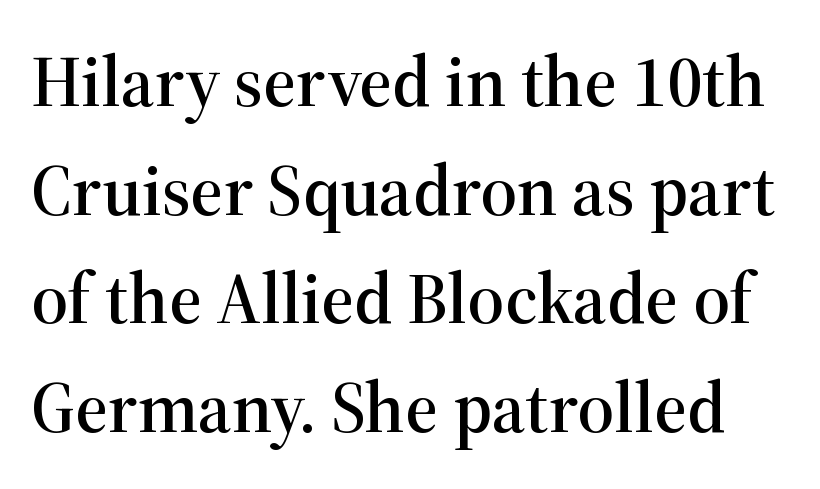
The image shows 72 px serif type, upright; set normal line spacing (1.51x), normal letter spacing, not underlined; high stroke contrast and a medium x-height.
